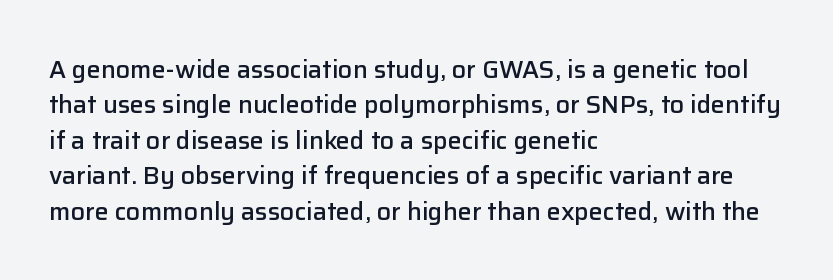
Every letter is mildly thick-stroked: semibold rather than bold. The passage is arranged the way most books set body copy — flush left. The axis of the letterforms is exactly vertical. The rendering uses a moderate line-height, typical for paragraphs.
